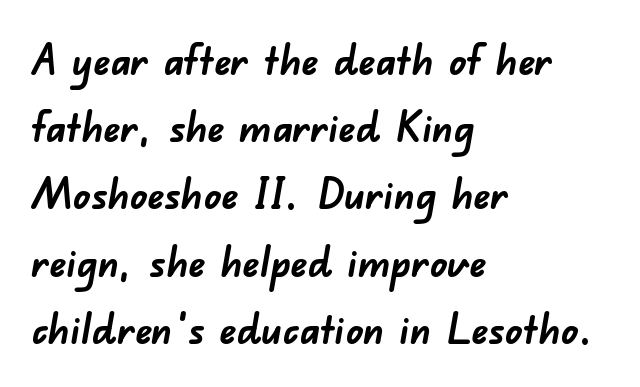
Q: Is the text bold? A: Yes.
Q: Is the typeface a serif or a sans-serif typeface? A: Sans-serif.
Q: Is the text underlined? A: No.
Q: How is the paragraph aligned? A: Left-aligned.
Q: Is the spacing between letters normal or unusually wide? A: Normal.
Q: Is the spacing between lines tight, normal or loose? A: Normal.
Q: Width (condensed, normal, or wide)? A: Normal.
Q: Stroke contrast? A: Low.
Q: x-height? A: Small.
Q: Monospaced? A: No.
